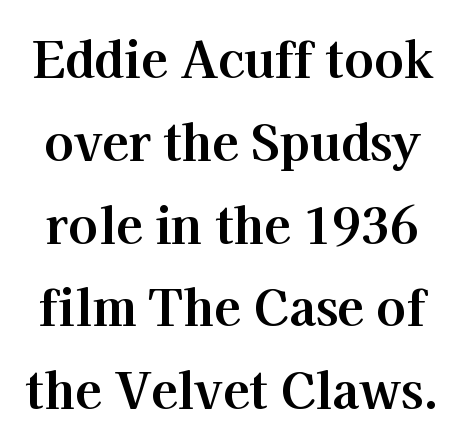
Q: Is the text bold? A: Yes.
Q: Is the text italic (slanted)? A: No, it is upright.
Q: Is the typeface a serif or a sans-serif typeface? A: Serif.
Q: Is the text underlined? A: No.
Q: Is the spacing between letters normal or unusually wide? A: Normal.
Q: Is the spacing between lines tight, normal or loose? A: Normal.
Q: Width (condensed, normal, or wide)? A: Normal.
Q: Stroke contrast? A: High.
Q: x-height? A: Medium.
Q: Monospaced? A: No.
